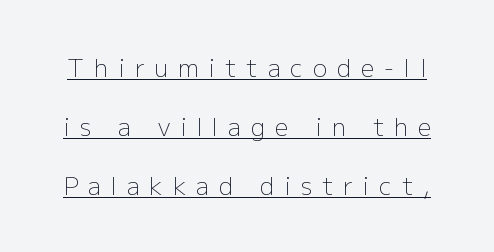
The image shows 24 px text type, upright; set loose line spacing (2.46x), unusually wide letter spacing (+0.41 em), underlined.
